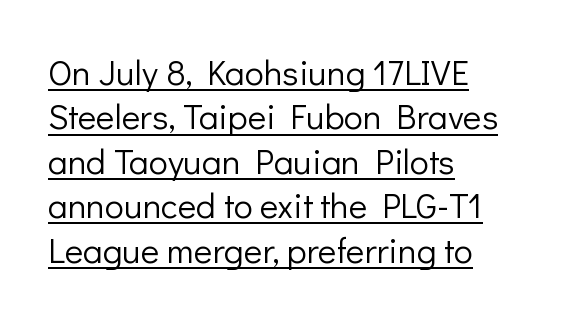
{"serif": "no", "italic": "no", "bold": "no", "weight": "light", "width": "normal", "stroke_contrast": "low", "x_height": "medium", "monospaced": "no", "underline": "yes", "align": "left", "line_spacing": "normal", "line_spacing_ratio": 1.27, "letter_spacing": "normal", "letter_spacing_em": 0.0, "glyph_px": 35}
